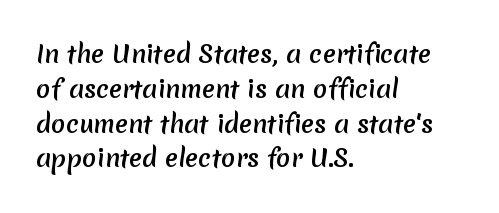
Casual observation: everything's shoved over to the left. The horizontal fit of the characters is conventional and even. The characters look thick and weighty, a clear bold. The zone under the glyphs is completely vacant. Notice how descenders clear the ascenders below comfortably — that's standard leading.
